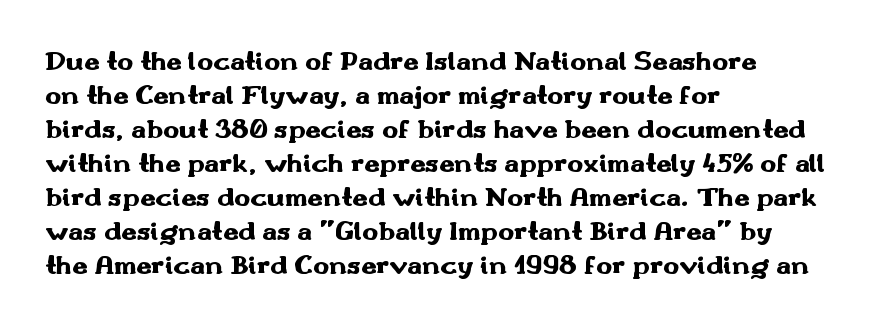
The image shows 27 px bold type, upright; set left-aligned, normal line spacing (1.26x), normal letter spacing, not underlined.
